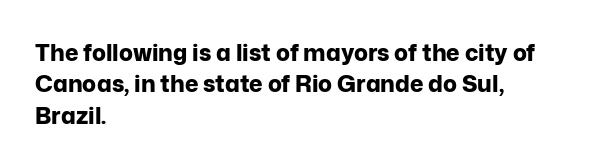
If you drew a line through each stem, it would be perfectly vertical. The face used here has the dense, thick strokes of a bold. All the whitespace from short lines collects on the right. Observe the ordinary spacing: letters are neighbours, not strangers. Rule under the text: the space is simply empty.
